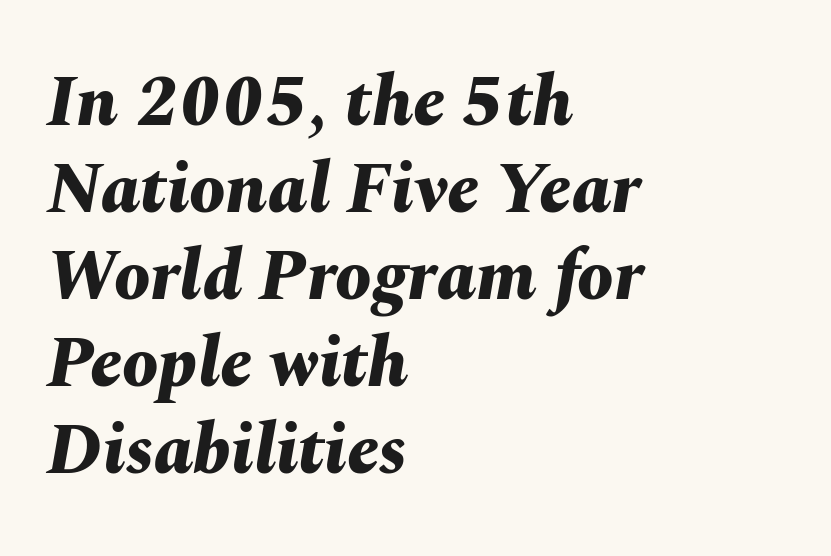
Q: Is the text bold? A: Yes.
Q: Is the text italic (slanted)? A: Yes, it leans right by about 10 degrees.
Q: Is the text underlined? A: No.
Q: How is the paragraph aligned? A: Left-aligned.
Q: Is the spacing between letters normal or unusually wide? A: Normal.
Q: Width (condensed, normal, or wide)? A: Normal.
Q: Stroke contrast? A: Medium.
Q: x-height? A: Medium.
Q: Monospaced? A: No.
